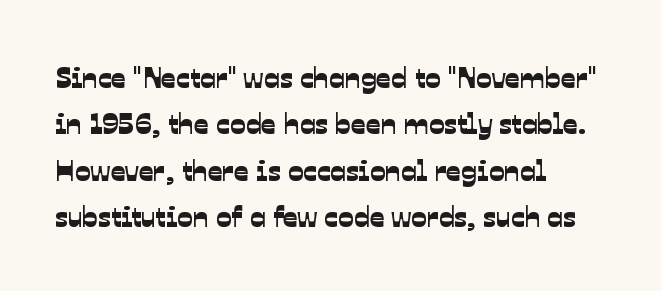
The space beneath each line is pristine and unruled. Does the copy run flush right? No — it runs flush left. Here the designer chose a conventional face with non-uniform glyph widths. Each letter's strokes conclude bluntly, with no projecting serifs. Nothing unusual about the tracking: characters are spaced as the font intends. Successive baselines arrive at the customary interval.
